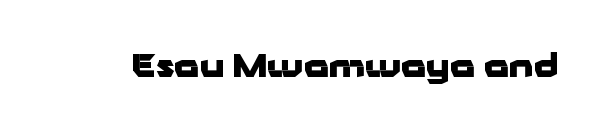
Think of a printed novel: that variable character pitch is what you see here. This rendering leaves character spacing at its baseline value. Pretty heavy lettering here — definitely bold. This sample uses a sans-serif face.
